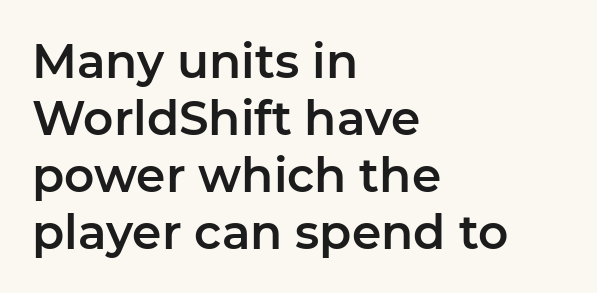
{"serif": "no", "italic": "no", "width": "normal", "stroke_contrast": "low", "x_height": "medium", "monospaced": "no", "underline": "no", "align": "left", "line_spacing_ratio": 1.21, "letter_spacing": "normal", "letter_spacing_em": 0.0, "glyph_px": 47}
